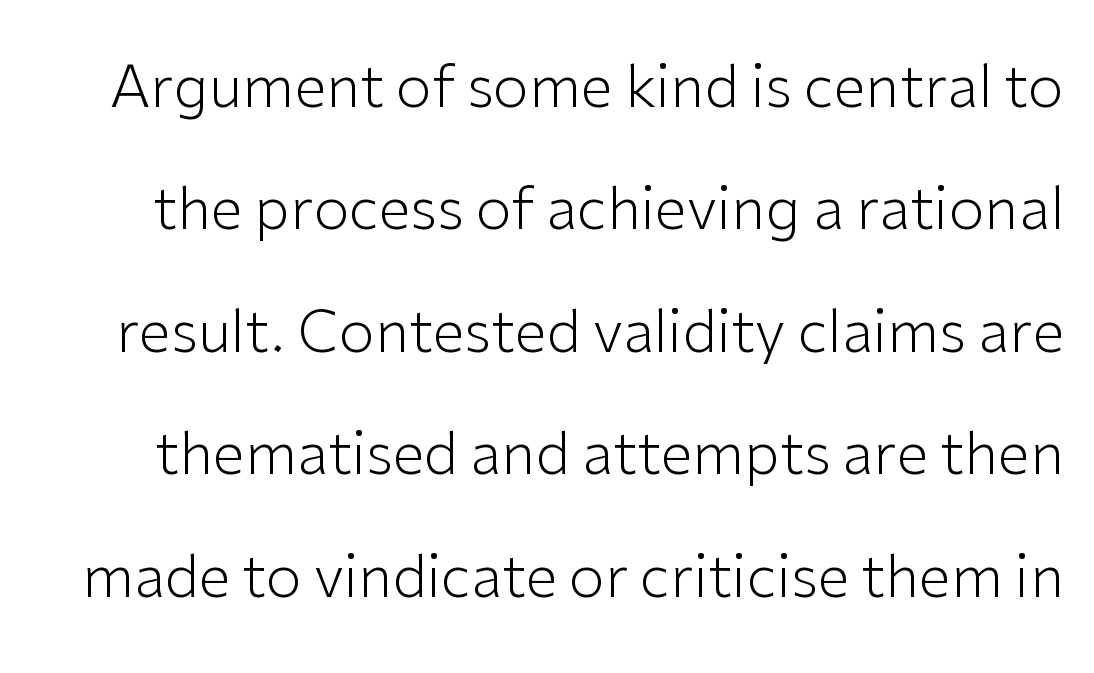
This rendering employs a face without finishing strokes, i.e., a sans-serif. The line texture is even and compact thanks to regular tracking. Stroke thickness stays within the range of a standard reading face or lighter. Quick note: underline off.
